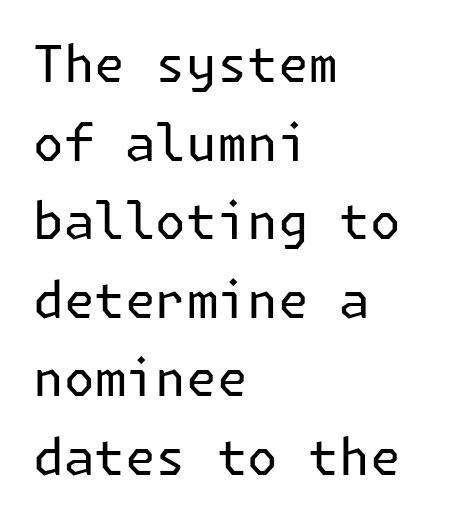
The image shows 51 px regular-weight sans-serif type, upright; set left-aligned, normal line spacing (1.54x), normal letter spacing, not underlined; low stroke contrast and a medium x-height.
